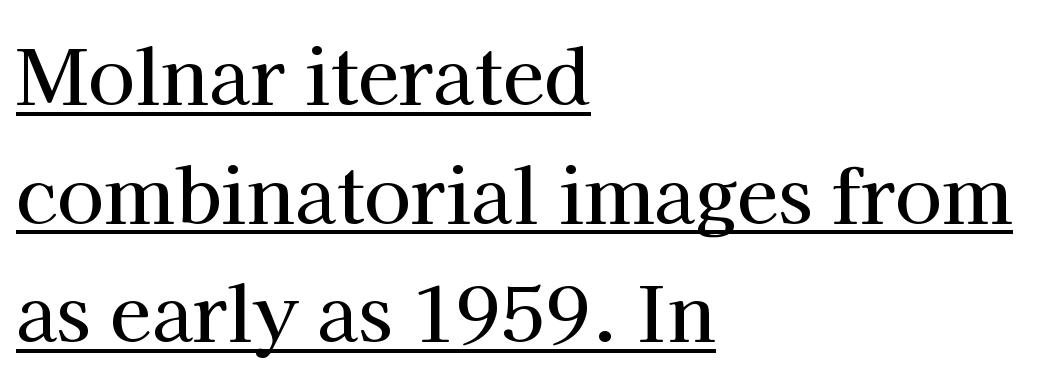
Varying glyph widths throughout — classic text-font behaviour. Little horizontal feet cap the strokes, marking this as serif type. Compared with undecorated copy, this sample adds a rule below the words. Teacher's note: observe the even left margin — that is flush-left alignment. The axis of the letterforms is exactly vertical. Horizontal bands of white between lines are of average thickness.
